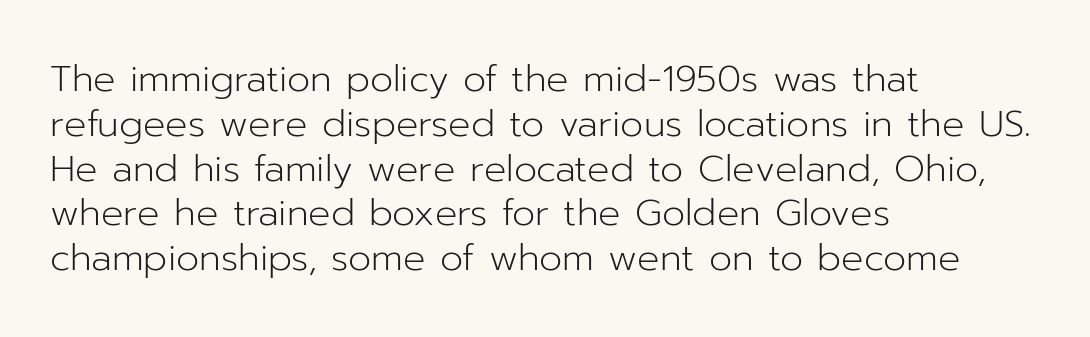
{"serif": "no", "italic": "no", "bold": "no", "weight": "light", "width": "normal", "stroke_contrast": "low", "x_height": "medium", "monospaced": "no", "underline": "no", "align": "left", "line_spacing_ratio": 1.21, "letter_spacing": "normal", "letter_spacing_em": 0.0, "glyph_px": 37}
